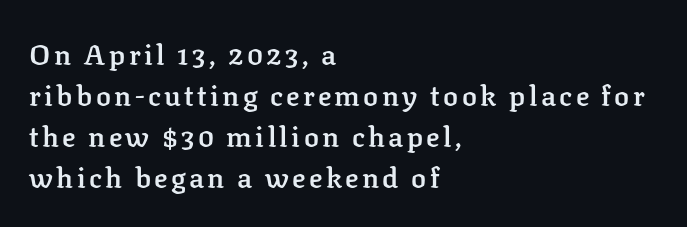
Typographically, this falls in the serif category. A typesetter would mark this as roman, not italic. The foot of each line stays bare and open. Vertically, the passage feels balanced, rows spaced as you'd expect.
